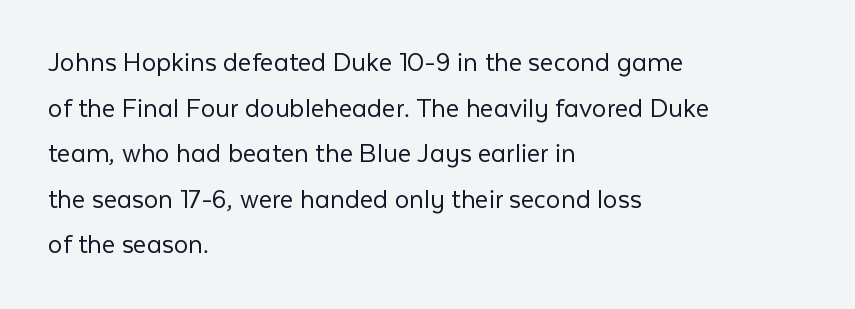
Q: Is the text bold? A: No.
Q: Is the text italic (slanted)? A: No, it is upright.
Q: Is the typeface a serif or a sans-serif typeface? A: Sans-serif.
Q: Is the text underlined? A: No.
Q: How is the paragraph aligned? A: Left-aligned.
Q: Is the spacing between letters normal or unusually wide? A: Normal.
Q: Is the spacing between lines tight, normal or loose? A: Normal.
Q: Width (condensed, normal, or wide)? A: Normal.
Q: Stroke contrast? A: Low.
Q: x-height? A: Medium.
Q: Monospaced? A: No.
